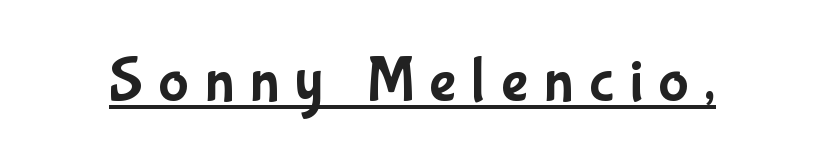
What kind of face is this? One without serifs — a sans. Glance below the letters and you will spot a drawn line. Do the characters align in a grid? No, the font is proportional. This rendering widens character spacing well past its baseline value. The lettering holds an erect, upright posture throughout.
